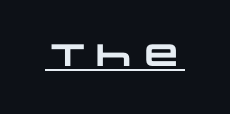
Q: Is the text bold? A: Yes.
Q: Is the typeface a serif or a sans-serif typeface? A: Sans-serif.
Q: Is the text underlined? A: Yes.
Q: Is the spacing between letters normal or unusually wide? A: Normal.
Q: Width (condensed, normal, or wide)? A: Wide.
Q: Stroke contrast? A: Low.
Q: x-height? A: Large.
Q: Monospaced? A: No.
